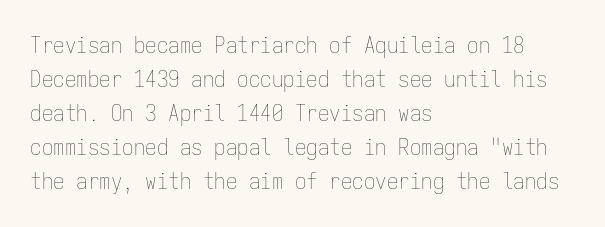
The type sits square on the baseline with zero lean. Stem width sits at or under what a default text font uses. Horizontally, the lines are justified to the leading edge only. This sample keeps an unexceptional amount of space between lines. The space beneath each line is pristine and unruled. There is no visible air inserted between adjacent glyphs.
